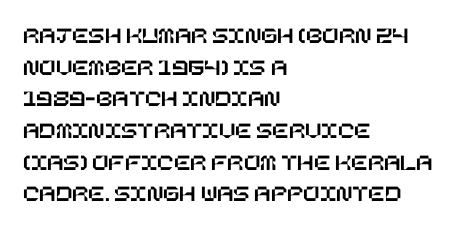
The letterforms sit shoulder to shoulder at normal distance. In terms of leading, this rendering sits right in the middle. The rendering anchors every line to the left-hand side. Style check: upright.
